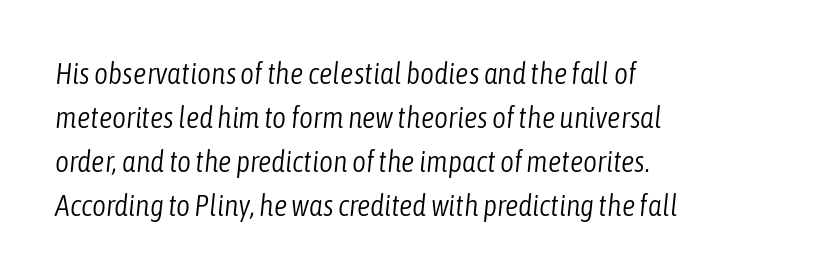
Q: Is the text bold? A: No.
Q: Is the text italic (slanted)? A: Yes, it leans right by about 6 degrees.
Q: Is the text underlined? A: No.
Q: How is the paragraph aligned? A: Left-aligned.
Q: Is the spacing between letters normal or unusually wide? A: Normal.
Q: Is the spacing between lines tight, normal or loose? A: Normal.
Q: Width (condensed, normal, or wide)? A: Condensed.
Q: Stroke contrast? A: Low.
Q: x-height? A: Medium.
Q: Monospaced? A: No.
